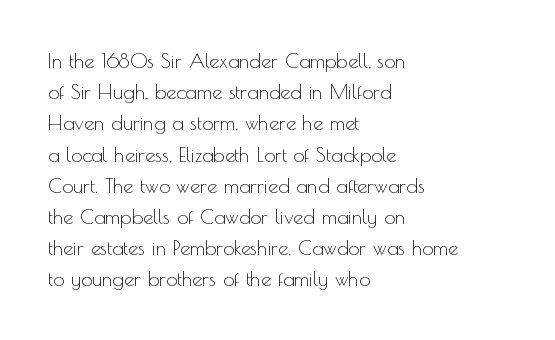
The image shows 20 px text type, upright; set left-aligned, normal line spacing (1.56x), normal letter spacing, not underlined.
